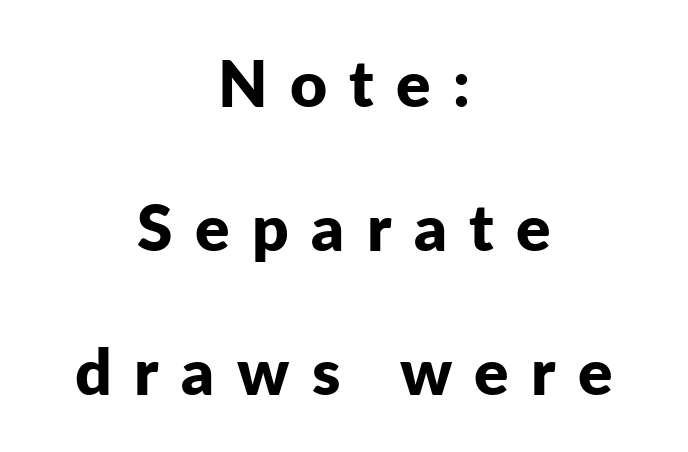
{"serif": "no", "italic": "no", "bold": "yes", "weight": "bold", "width": "normal", "stroke_contrast": "low", "x_height": "medium", "monospaced": "no", "underline": "no", "align": "center", "line_spacing": "loose", "line_spacing_ratio": 2.25, "letter_spacing": "wide", "letter_spacing_em": 0.35, "glyph_px": 64}
